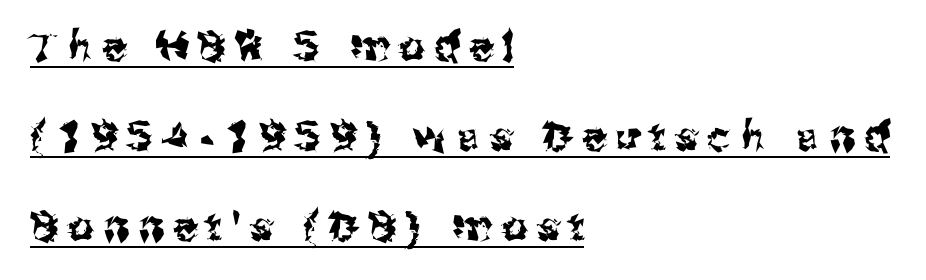
{"serif": "no", "italic": "no", "width": "normal", "stroke_contrast": "medium", "x_height": "medium", "monospaced": "no", "underline": "yes", "align": "left", "line_spacing": "loose", "line_spacing_ratio": 2.25, "letter_spacing": "wide", "letter_spacing_em": 0.25, "glyph_px": 40}
